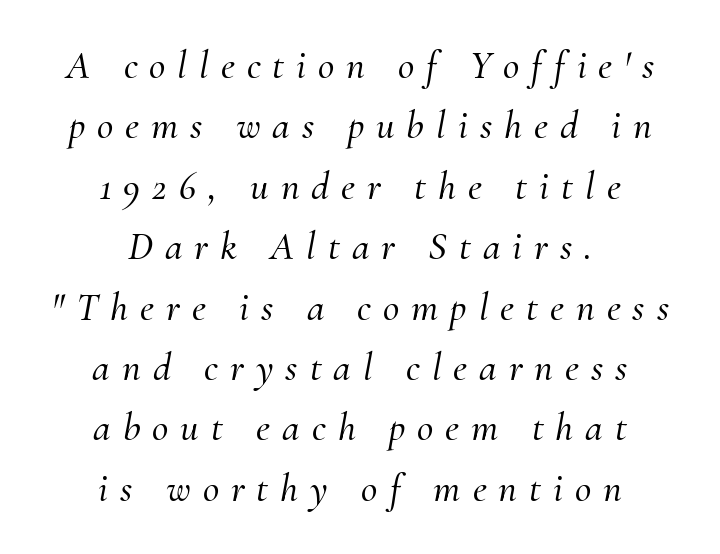
Quick note: italic. The space beneath each line is pristine and unruled. Typeset on center — no edge is straight. Is this a fixed-width face? No — the glyphs have proportional, varying widths. To sum up the face: it has serifs. The rendering inserts visible extra space after every character.
